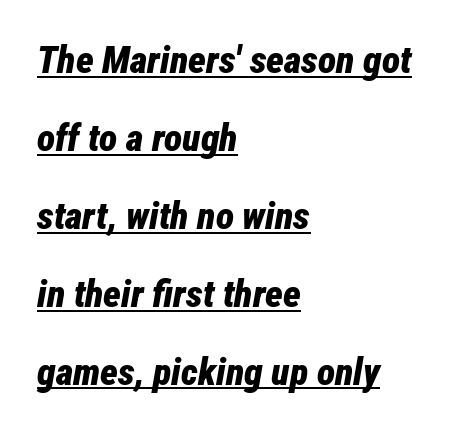
{"italic": "yes", "lean": "right", "slant_degrees": 12, "bold": "yes", "weight": "bold", "width": "condensed", "stroke_contrast": "low", "x_height": "medium", "monospaced": "no", "underline": "yes", "align": "left", "line_spacing": "loose", "line_spacing_ratio": 2.05, "letter_spacing": "normal", "letter_spacing_em": 0.0, "glyph_px": 38}
